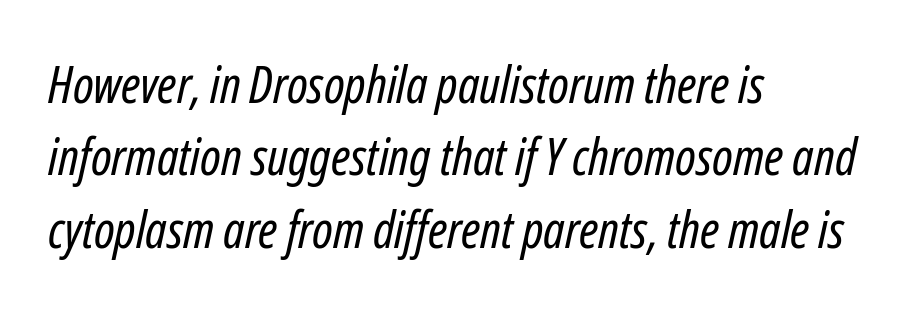
Letters rest on an invisible, unmarked baseline. Summary of vertical rhythm: regular, with standard interline spacing. The horizontal fit of the characters is conventional and even. These lines stack with their left ends in a neat column.
